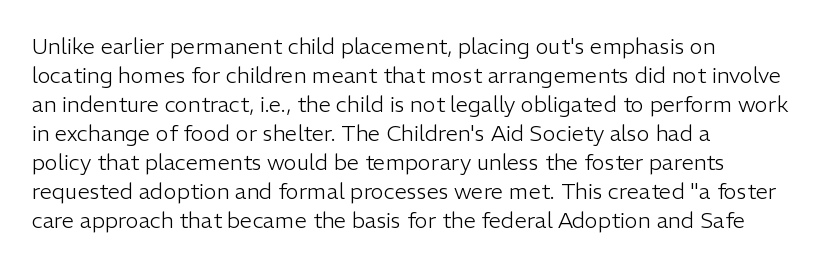
{"italic": "no", "bold": "no", "underline": "no", "align": "left", "line_spacing": "normal", "line_spacing_ratio": 1.32, "letter_spacing": "normal", "letter_spacing_em": 0.0, "glyph_px": 22}
